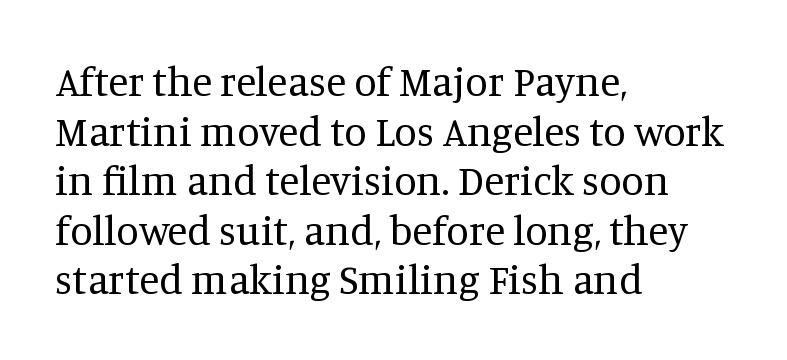
{"serif": "yes", "italic": "no", "bold": "no", "weight": "regular", "width": "normal", "stroke_contrast": "medium", "x_height": "large", "monospaced": "no", "underline": "no", "align": "left", "line_spacing_ratio": 1.21, "letter_spacing": "normal", "letter_spacing_em": 0.0, "glyph_px": 41}
